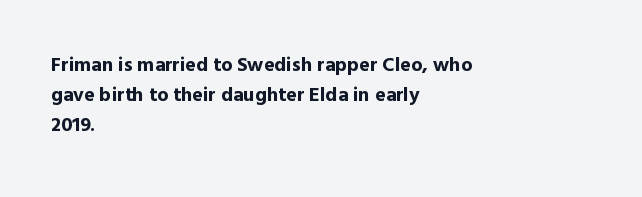
Q: Is the text bold? A: Yes.
Q: Is the text italic (slanted)? A: No, it is upright.
Q: Is the text underlined? A: No.
Q: How is the paragraph aligned? A: Left-aligned.
Q: Is the spacing between letters normal or unusually wide? A: Normal.
Q: Is the spacing between lines tight, normal or loose? A: Normal.
